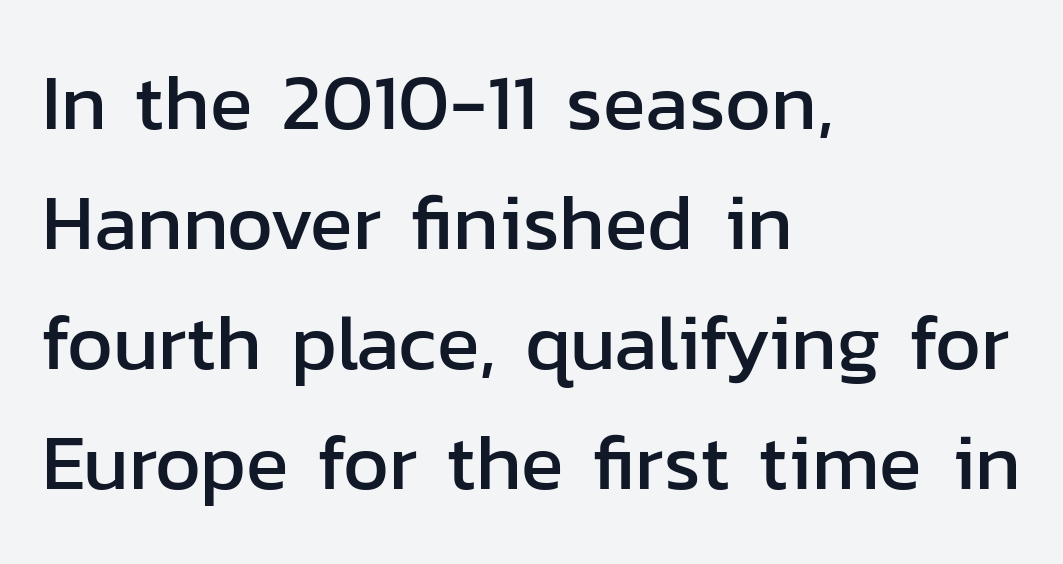
Unlike a traditional serif, this face leaves its strokes unadorned. Check under the words: just untouched page. Rows of type keep a routine distance in the vertical direction. A typesetter would call this zero additional tracking.
